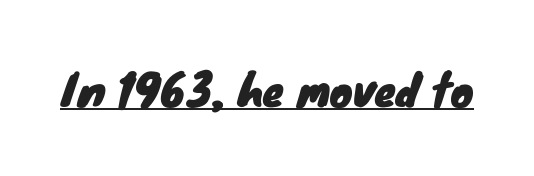
Q: Is the typeface a serif or a sans-serif typeface? A: Sans-serif.
Q: Is the text underlined? A: Yes.
Q: Is the spacing between letters normal or unusually wide? A: Normal.
Q: Width (condensed, normal, or wide)? A: Normal.
Q: Stroke contrast? A: Low.
Q: x-height? A: Small.
Q: Monospaced? A: No.
